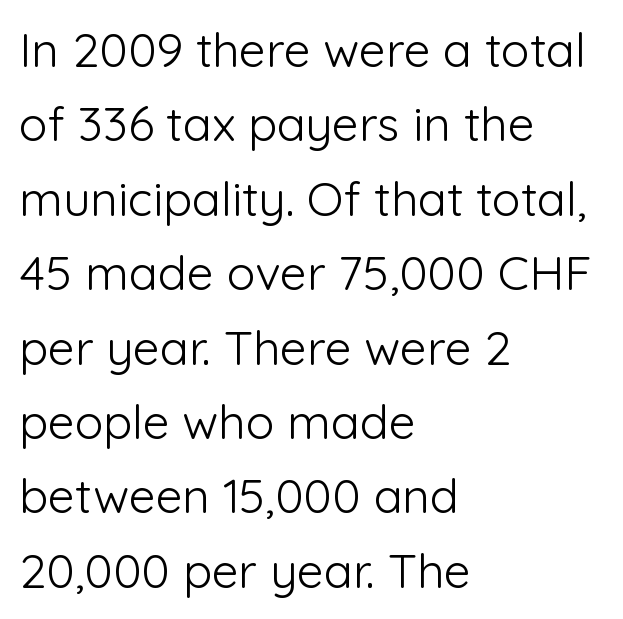
The image shows 48 px light sans-serif type, upright; set left-aligned, normal line spacing (1.55x), normal letter spacing, not underlined; low stroke contrast and a medium x-height.
